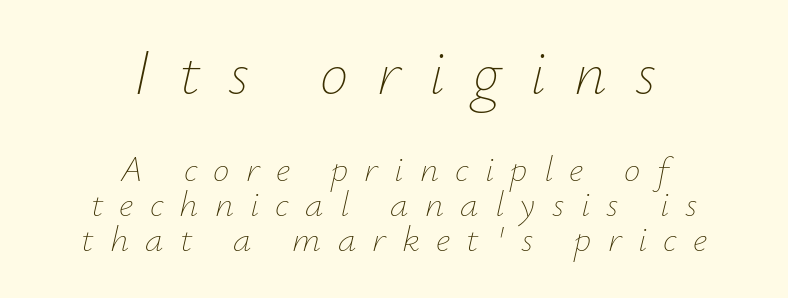
The image shows 64 px thin type, italic (leaning right); set centered, tight line spacing (0.95x), unusually wide letter spacing (+0.44 em), not underlined; the first (top) block is 1.73x larger; low stroke contrast and a small x-height.
